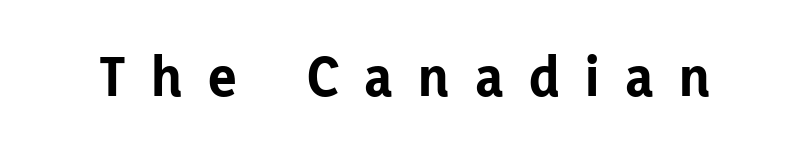
The image shows 60 px bold sans-serif type, upright; set unusually wide letter spacing (+0.44 em), not underlined; low stroke contrast and a medium x-height.
